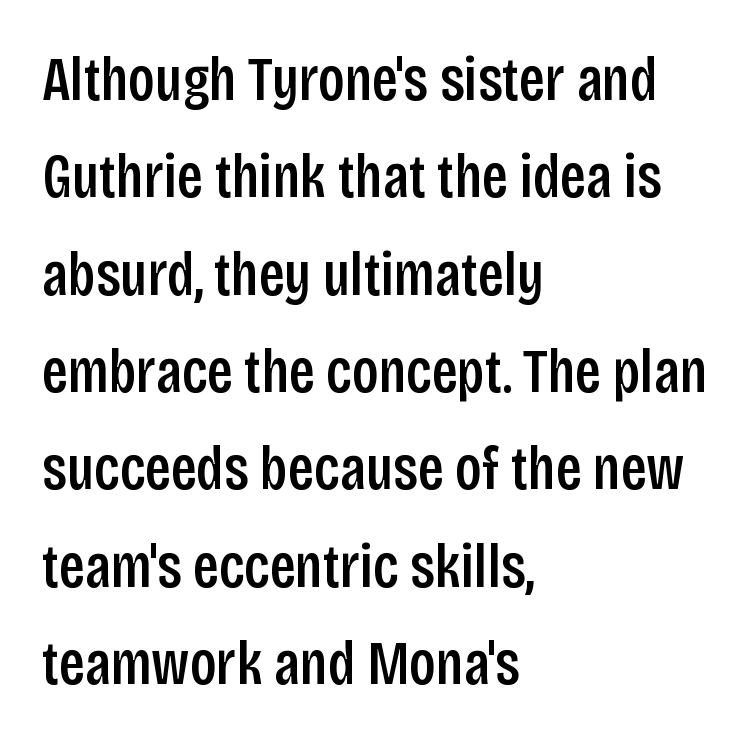
One-word summary of the alignment: left. Unlike italic type, these characters show no tilt at all. The line texture is even and compact thanks to regular tracking. A typesetter would call this proportional, since set widths differ per character. Clear beneath every line of the passage.
